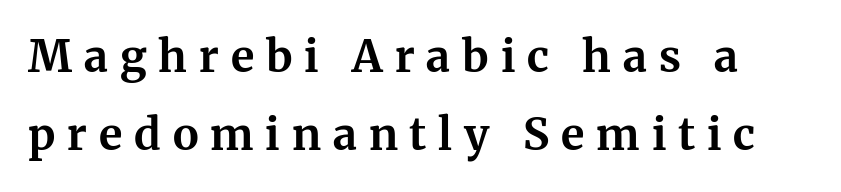
Q: Is the text bold? A: Yes.
Q: Is the text italic (slanted)? A: No, it is upright.
Q: Is the typeface a serif or a sans-serif typeface? A: Serif.
Q: Is the text underlined? A: No.
Q: Is the spacing between letters normal or unusually wide? A: Unusually wide.
Q: Width (condensed, normal, or wide)? A: Normal.
Q: Stroke contrast? A: Medium.
Q: x-height? A: Medium.
Q: Monospaced? A: No.
